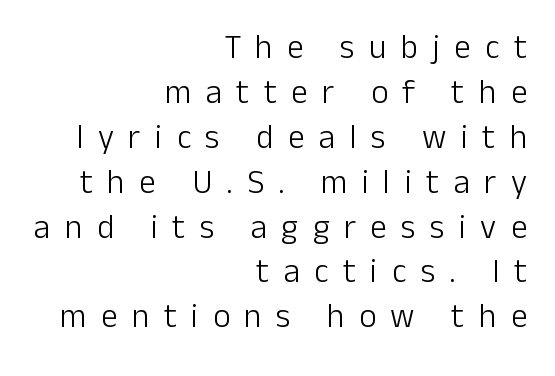
{"serif": "no", "italic": "no", "bold": "no", "weight": "light", "width": "normal", "stroke_contrast": "low", "x_height": "medium", "monospaced": "no", "underline": "no", "align": "right", "line_spacing": "normal", "line_spacing_ratio": 1.36, "letter_spacing": "wide", "letter_spacing_em": 0.44, "glyph_px": 33}
